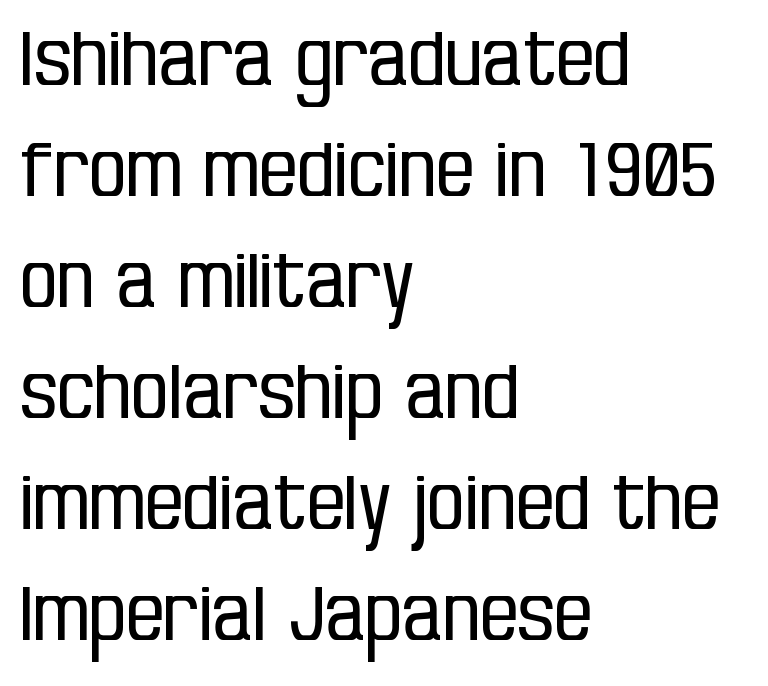
Q: Is the text bold? A: No.
Q: Is the text italic (slanted)? A: No, it is upright.
Q: Is the typeface a serif or a sans-serif typeface? A: Sans-serif.
Q: Is the text underlined? A: No.
Q: How is the paragraph aligned? A: Left-aligned.
Q: Is the spacing between letters normal or unusually wide? A: Normal.
Q: Is the spacing between lines tight, normal or loose? A: Normal.
Q: Width (condensed, normal, or wide)? A: Condensed.
Q: Stroke contrast? A: Low.
Q: x-height? A: Large.
Q: Monospaced? A: No.
